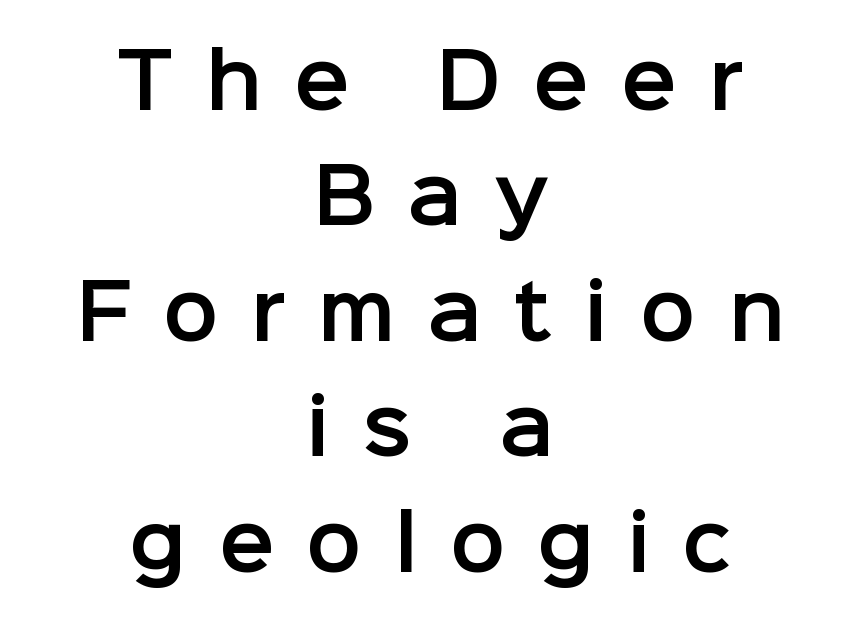
The image shows 74 px sans-serif type, upright; set centered, normal line spacing (1.56x), unusually wide letter spacing (+0.43 em), not underlined; low stroke contrast and a medium x-height.
